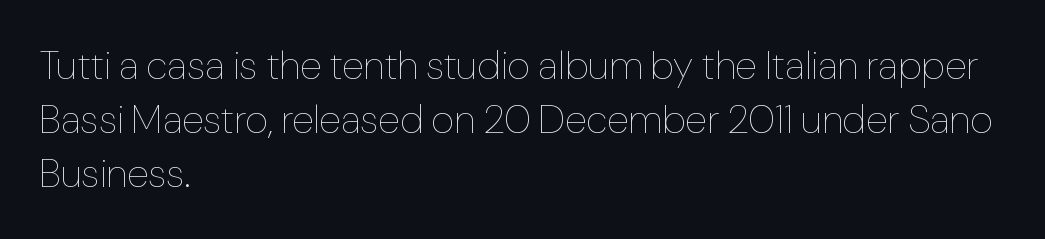
The image shows 40 px thin type, upright; set left-aligned, normal line spacing (1.35x), normal letter spacing, not underlined; low stroke contrast and a medium x-height.
